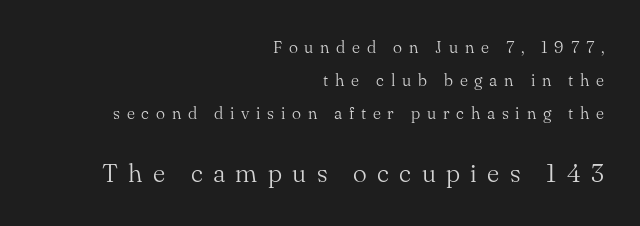
The image shows 26 px text type, upright; set right-aligned, loose line spacing (1.95x), unusually wide letter spacing (+0.4 em), not underlined; the second (bottom) block is 1.53x larger.
